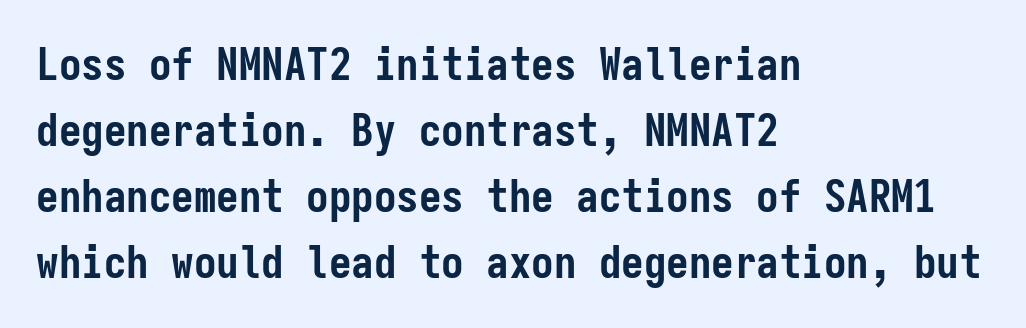
{"serif": "no", "italic": "no", "bold": "yes", "weight": "semibold", "width": "condensed", "stroke_contrast": "low", "x_height": "medium", "monospaced": "yes", "underline": "no", "align": "left", "line_spacing": "normal", "line_spacing_ratio": 1.47, "letter_spacing": "normal", "letter_spacing_em": 0.0, "glyph_px": 45}
